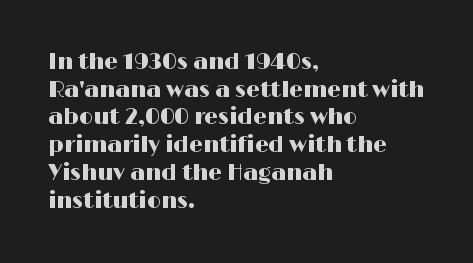
The image shows 22 px text type, upright; set left-aligned, normal line spacing (1.26x), normal letter spacing, not underlined.
